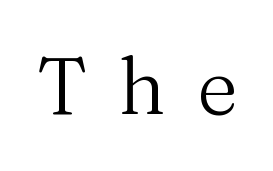
{"serif": "yes", "italic": "no", "bold": "no", "weight": "regular", "width": "normal", "stroke_contrast": "medium", "x_height": "medium", "monospaced": "no", "underline": "no", "letter_spacing": "wide", "letter_spacing_em": 0.39, "glyph_px": 79}
